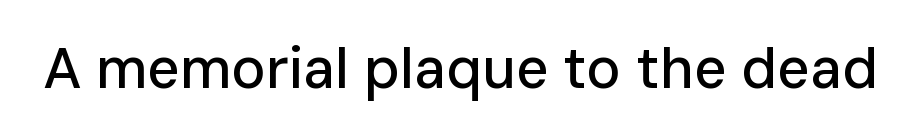
The image shows 57 px sans-serif type, upright; set normal letter spacing, not underlined; low stroke contrast and a medium x-height.
